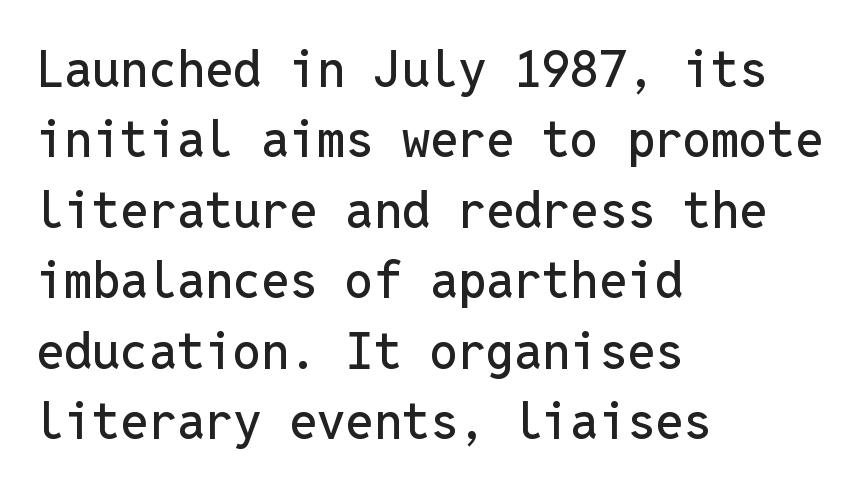
The image shows 50 px sans-serif type, upright, monospaced; set left-aligned, normal line spacing (1.41x), normal letter spacing, not underlined; low stroke contrast and a medium x-height.
